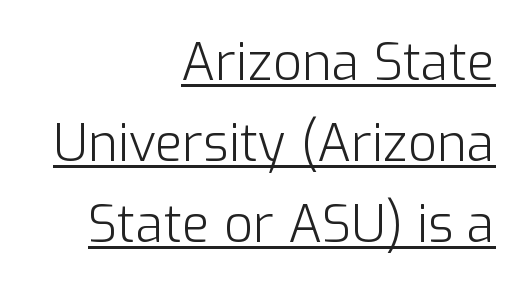
Q: Is the text bold? A: No.
Q: Is the text italic (slanted)? A: No, it is upright.
Q: Is the typeface a serif or a sans-serif typeface? A: Sans-serif.
Q: Is the text underlined? A: Yes.
Q: How is the paragraph aligned? A: Right-aligned.
Q: Is the spacing between letters normal or unusually wide? A: Normal.
Q: Is the spacing between lines tight, normal or loose? A: Normal.
Q: Width (condensed, normal, or wide)? A: Normal.
Q: Stroke contrast? A: Low.
Q: x-height? A: Medium.
Q: Monospaced? A: No.
